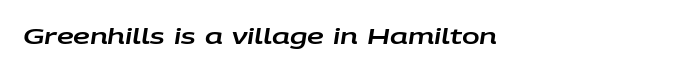
The letters are slanted; this is an italic face. Horizontally, the lines are justified to the leading edge only. Only glyphs here, with clear space below each row. This sample uses plain, unmodified letter spacing.
